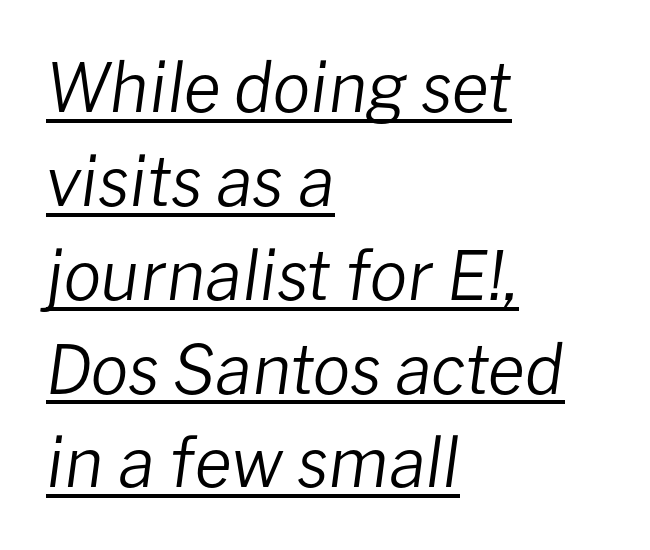
{"italic": "yes", "lean": "right", "slant_degrees": 8, "bold": "no", "weight": "regular", "width": "normal", "stroke_contrast": "low", "x_height": "medium", "monospaced": "no", "underline": "yes", "align": "left", "line_spacing": "normal", "line_spacing_ratio": 1.38, "letter_spacing": "normal", "letter_spacing_em": 0.0, "glyph_px": 68}
